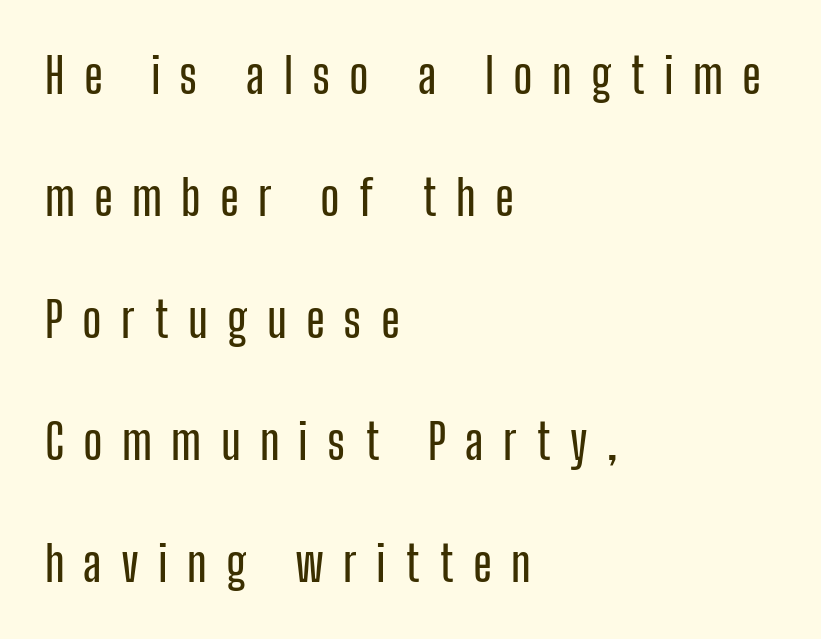
The image shows 49 px condensed sans-serif type, upright; set left-aligned, loose line spacing (2.49x), unusually wide letter spacing (+0.39 em), not underlined; low stroke contrast and a medium x-height.
